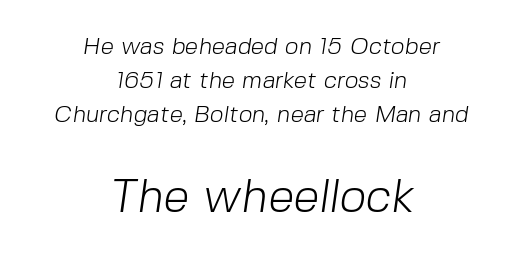
The image shows 47 px light sans-serif type; set centered, normal line spacing (1.42x), normal letter spacing, not underlined; the second (bottom) block is 1.96x larger; low stroke contrast and a medium x-height.
